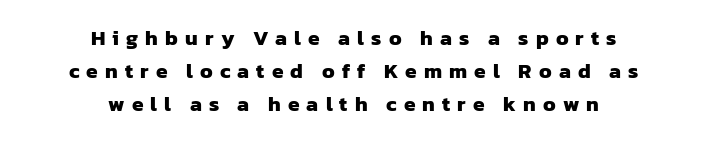
{"bold": "yes", "underline": "no", "align": "center", "line_spacing": "normal", "line_spacing_ratio": 1.56, "letter_spacing": "wide", "letter_spacing_em": 0.34, "glyph_px": 21}
